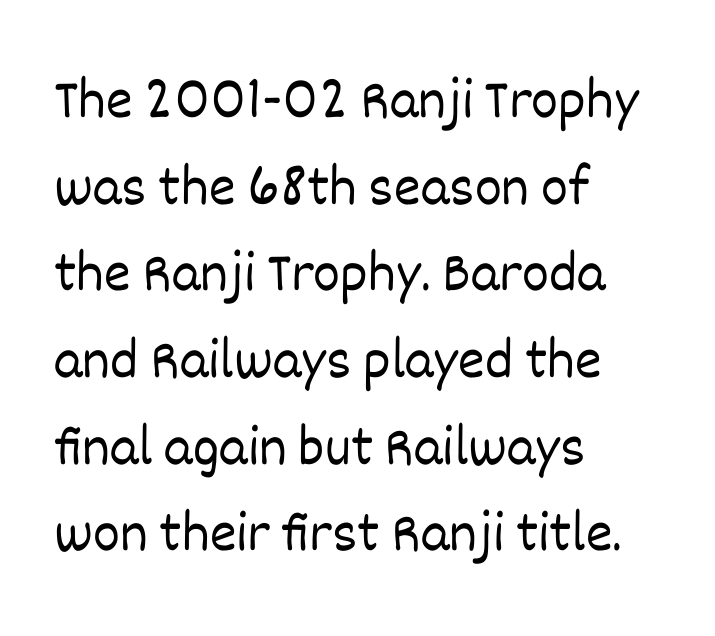
A normal amount of white space separates one row of letters from the next. The gaps between neighbouring characters are ordinary and unremarkable. Where is the straight margin? On the left. The letters stand straight up with perfectly vertical stems. Do the characters align in a grid? No, the font is proportional.
